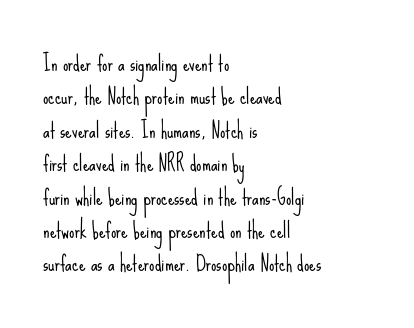
How would I describe the line gaps? Plain and ordinary. Weight: in the light-to-regular range. The type is set solid horizontally, with unmodified tracking. The lines are quadded left.
